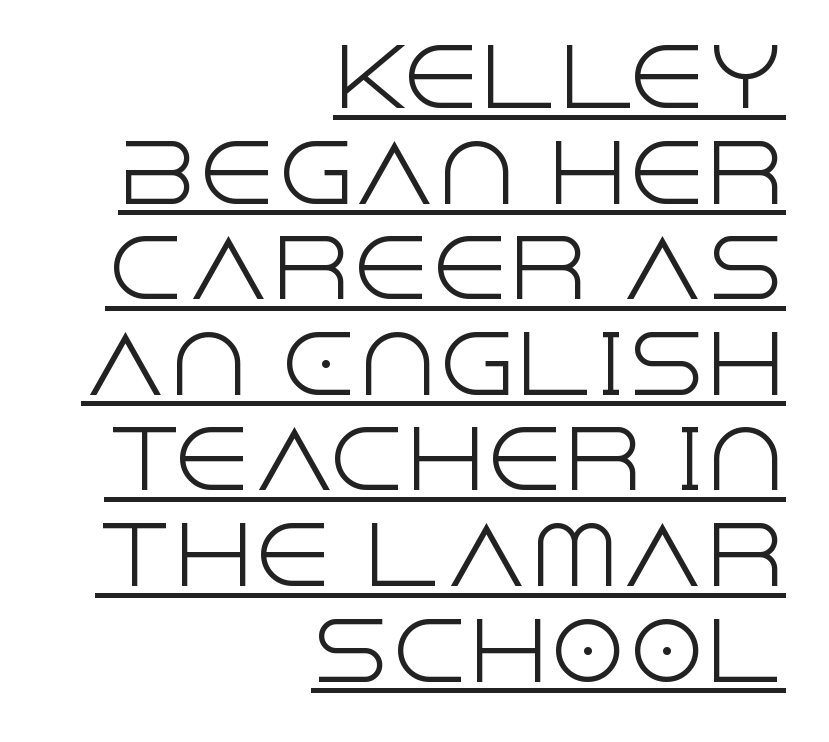
Q: Is the text bold? A: No.
Q: Is the text italic (slanted)? A: No, it is upright.
Q: Is the typeface a serif or a sans-serif typeface? A: Sans-serif.
Q: Is the text underlined? A: Yes.
Q: How is the paragraph aligned? A: Right-aligned.
Q: Is the spacing between letters normal or unusually wide? A: Normal.
Q: Width (condensed, normal, or wide)? A: Normal.
Q: x-height? A: Large.
Q: Monospaced? A: No.
